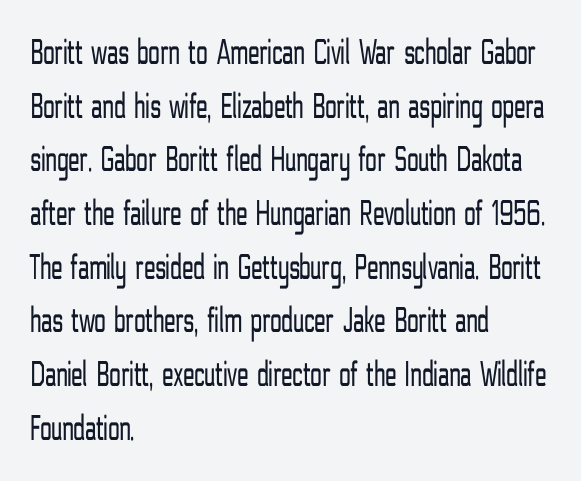
{"serif": "no", "italic": "no", "bold": "no", "weight": "light", "width": "condensed", "stroke_contrast": "low", "x_height": "medium", "monospaced": "no", "underline": "no", "align": "left", "line_spacing": "normal", "line_spacing_ratio": 1.45, "letter_spacing": "normal", "letter_spacing_em": 0.0, "glyph_px": 37}
